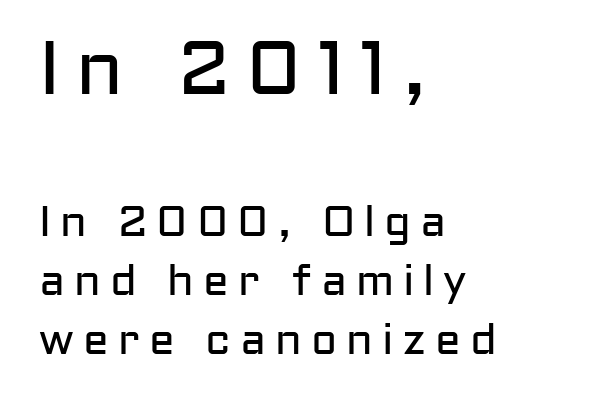
Q: Is the text bold? A: No.
Q: Is the text italic (slanted)? A: No, it is upright.
Q: Is the typeface a serif or a sans-serif typeface? A: Sans-serif.
Q: Is the text underlined? A: No.
Q: How is the paragraph aligned? A: Left-aligned.
Q: Is the spacing between letters normal or unusually wide? A: Unusually wide.
Q: Is the spacing between lines tight, normal or loose? A: Normal.
Q: Which block of text is set in a larger size, the first (top) or the second (bottom)? A: The first (top) one.
Q: Width (condensed, normal, or wide)? A: Normal.
Q: Stroke contrast? A: Low.
Q: x-height? A: Medium.
Q: Monospaced? A: No.
